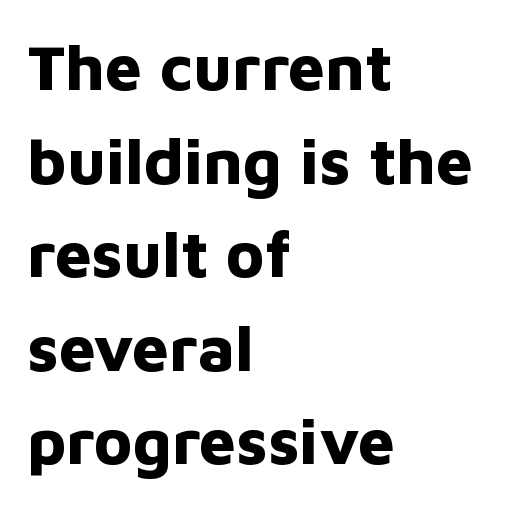
Look at the stroke-to-counter ratio: heavy, a bold. A typesetter would mark this as roman, not italic. Each letter keeps its own natural width here, so spacing adapts to shape. A typesetter would call this leading conventional body-copy spacing. Short and long lines alike share a common starting point at left.
